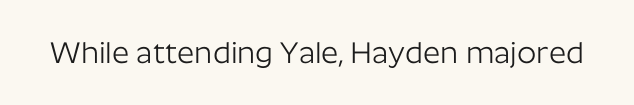
{"serif": "no", "italic": "no", "bold": "no", "weight": "light", "width": "normal", "stroke_contrast": "low", "x_height": "medium", "monospaced": "no", "underline": "no", "letter_spacing": "normal", "letter_spacing_em": 0.0, "glyph_px": 30}
